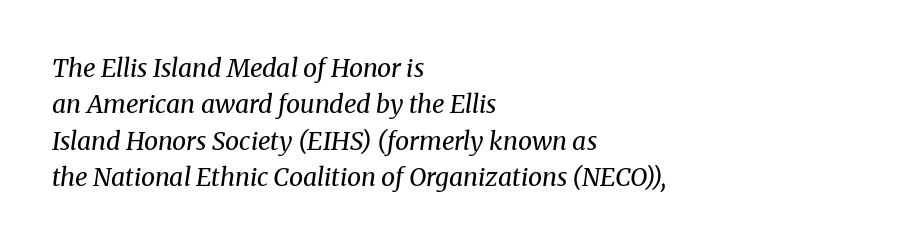
Q: Is the text bold? A: No.
Q: Is the text italic (slanted)? A: Yes, it leans right by about 8 degrees.
Q: Is the text underlined? A: No.
Q: How is the paragraph aligned? A: Left-aligned.
Q: Is the spacing between letters normal or unusually wide? A: Normal.
Q: Is the spacing between lines tight, normal or loose? A: Normal.
